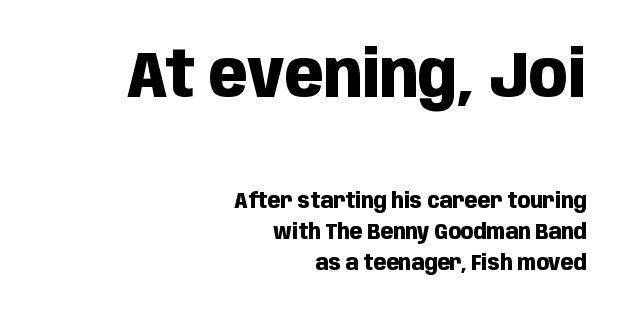
Heavy, bold letterforms. Any mark beneath the type? The region is blank. No italicization has been applied; the sample stays upright. Proportional: the letters do not fall into vertical columns. The passage shown stacks its lines at a standard gap. Words appear dense and cohesive because spacing is normal.
